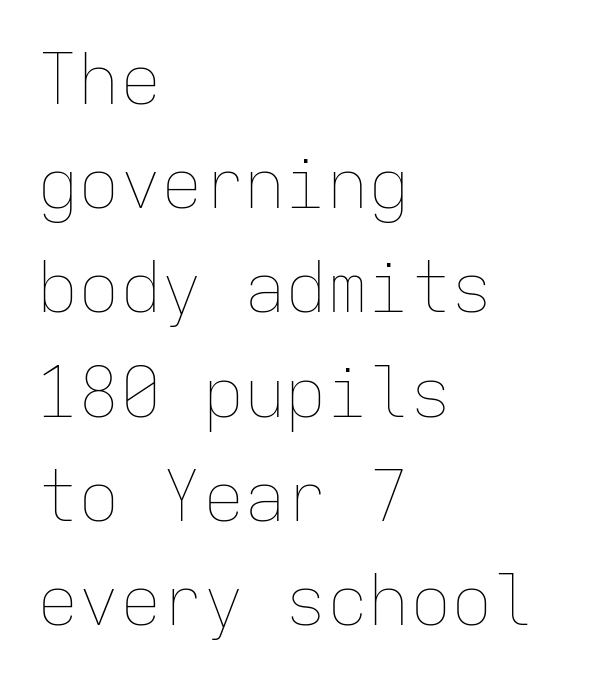
Tall strokes in this sample are plumb rather than angled. Layout note: lines flush left. Caption: standard tracking, unaltered. You could count columns in this text — the font is strictly monospaced.
